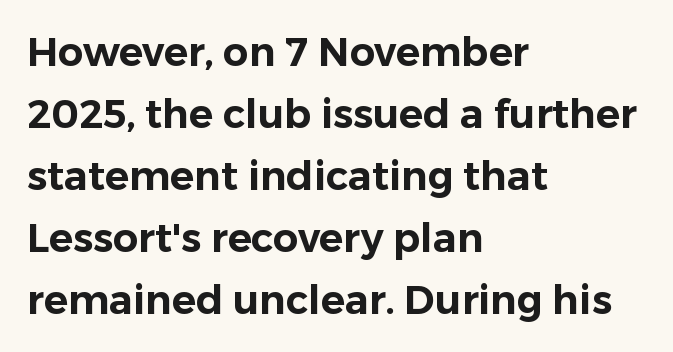
{"serif": "no", "italic": "no", "width": "normal", "stroke_contrast": "low", "x_height": "medium", "monospaced": "no", "underline": "no", "align": "left", "line_spacing": "normal", "line_spacing_ratio": 1.55, "letter_spacing": "normal", "letter_spacing_em": 0.0, "glyph_px": 40}
